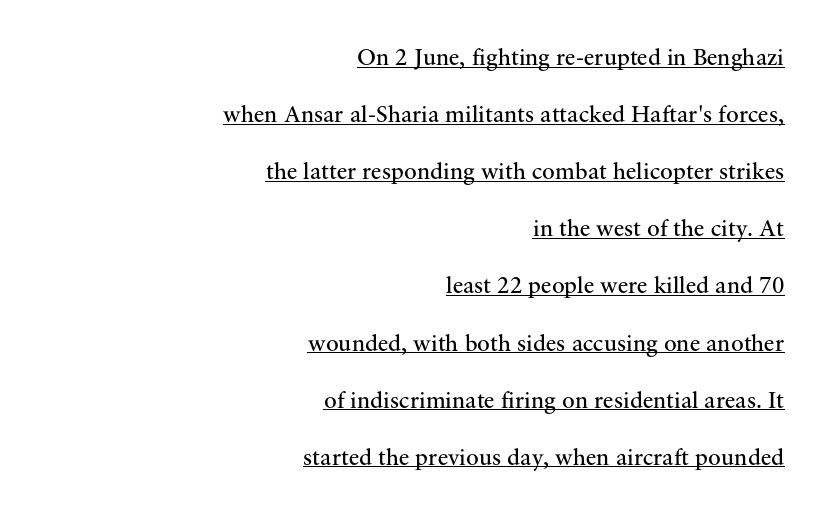
{"italic": "no", "bold": "no", "underline": "yes", "align": "right", "line_spacing": "loose", "line_spacing_ratio": 2.38, "letter_spacing": "normal", "letter_spacing_em": 0.0, "glyph_px": 24}
